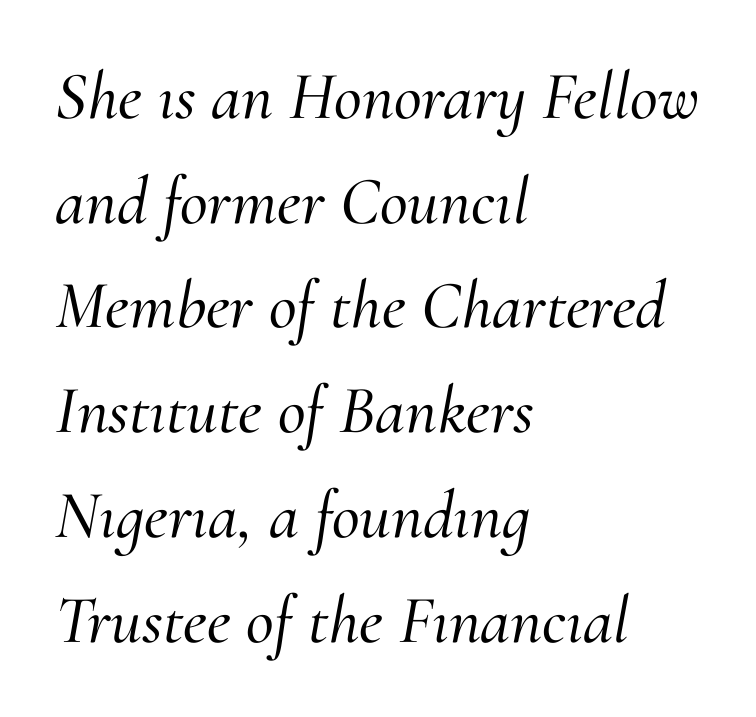
Q: Is the text italic (slanted)? A: Yes, it leans right by about 10 degrees.
Q: Is the typeface a serif or a sans-serif typeface? A: Serif.
Q: Is the text underlined? A: No.
Q: How is the paragraph aligned? A: Left-aligned.
Q: Is the spacing between letters normal or unusually wide? A: Normal.
Q: Is the spacing between lines tight, normal or loose? A: Normal.
Q: Width (condensed, normal, or wide)? A: Normal.
Q: Stroke contrast? A: Medium.
Q: x-height? A: Small.
Q: Monospaced? A: No.
